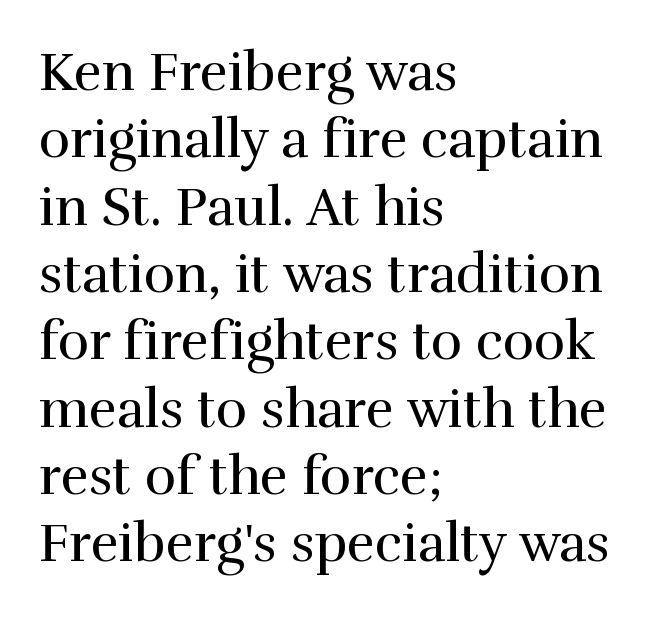
Q: Is the text bold? A: No.
Q: Is the text italic (slanted)? A: No, it is upright.
Q: Is the typeface a serif or a sans-serif typeface? A: Serif.
Q: Is the text underlined? A: No.
Q: How is the paragraph aligned? A: Left-aligned.
Q: Is the spacing between letters normal or unusually wide? A: Normal.
Q: Is the spacing between lines tight, normal or loose? A: Normal.
Q: Width (condensed, normal, or wide)? A: Normal.
Q: x-height? A: Medium.
Q: Monospaced? A: No.
